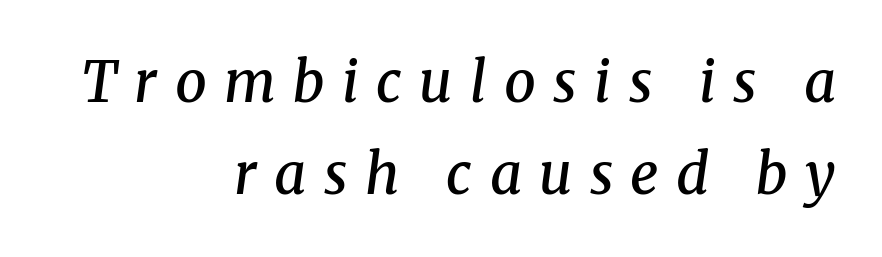
The image shows 56 px semibold serif type, italic (leaning right); set right-aligned, normal line spacing (1.65x), unusually wide letter spacing (+0.31 em), not underlined; medium stroke contrast and a medium x-height.
